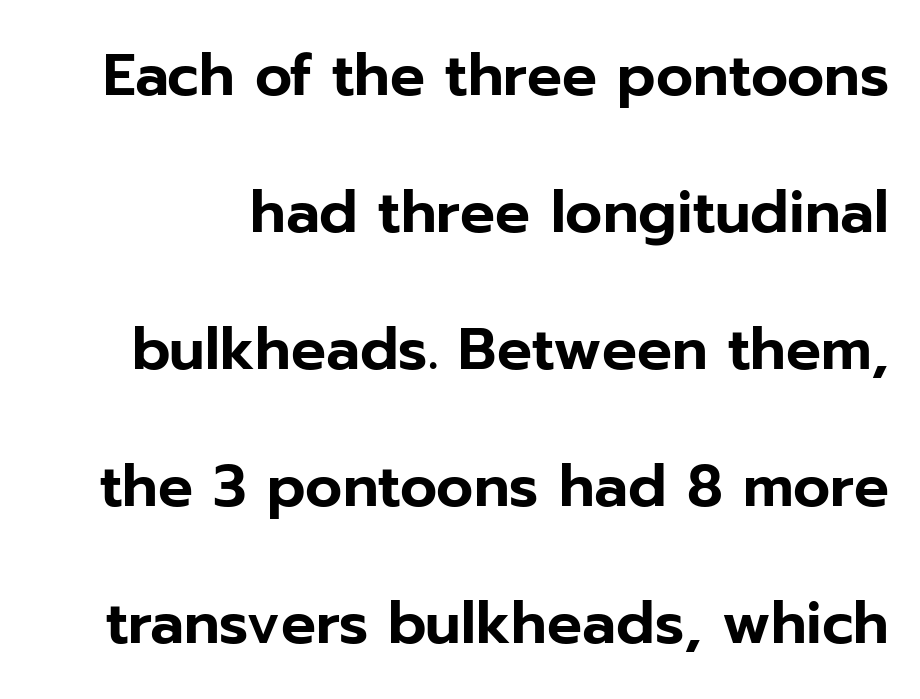
The space beneath each line is pristine and unruled. The line-height multiplier appears high, well above default. Look at the tracking — it's just the regular setting, nothing added. Note: no serifs on the glyphs.
